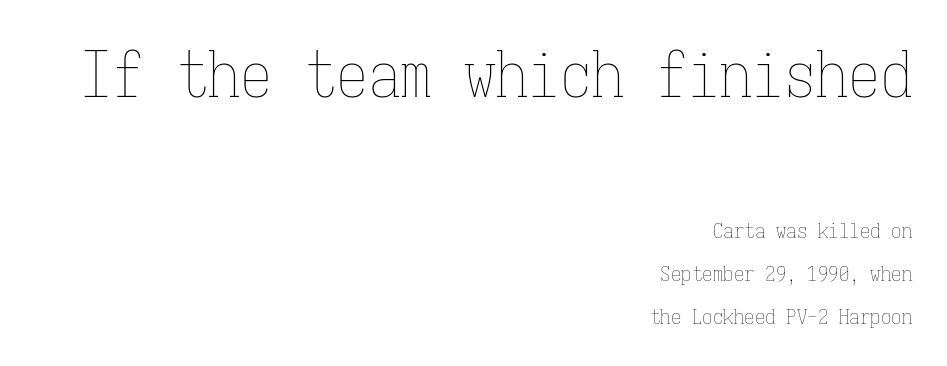
Think of a typewriter: that constant character pitch is what you see here. Right-aligned paragraph, ragged on the left. A bare baseline throughout the passage. Baseline-to-baseline distance is far greater than the letter height.
